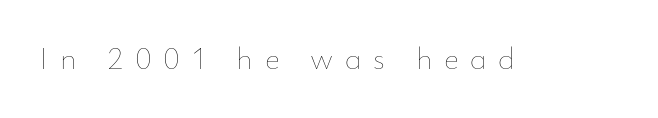
Think of a printed novel: that variable character pitch is what you see here. Ordinary non-slanted type is in use. Letters rest on an invisible, unmarked baseline. The passage shown has open, widely tracked lettering throughout. Weight: in the light-to-regular range.
